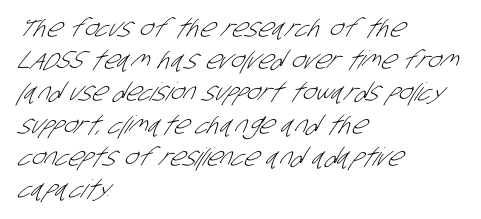
{"bold": "no", "underline": "no", "align": "left", "line_spacing": "normal", "line_spacing_ratio": 1.29, "letter_spacing": "normal", "letter_spacing_em": 0.0, "glyph_px": 25}
